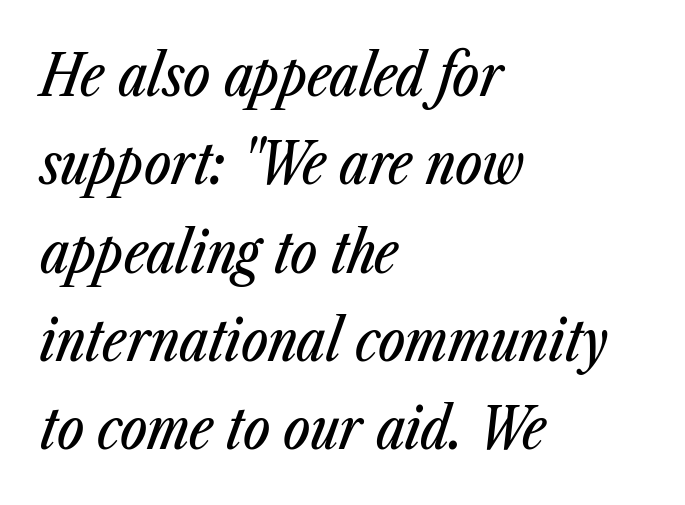
Students, observe: this is what conventionally led text looks like. Think of a printed novel: that variable character pitch is what you see here. Does the lettering tilt? It does — this is italic. Each line starts at the same left margin while the right side varies.
